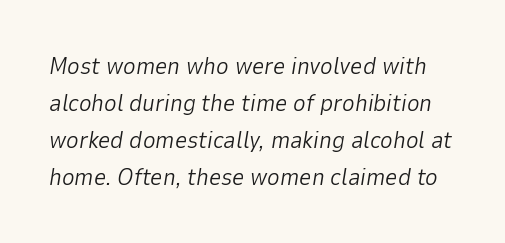
{"italic": "yes", "lean": "right", "slant_degrees": 9, "bold": "no", "underline": "no", "line_spacing": "normal", "line_spacing_ratio": 1.54, "letter_spacing": "normal", "letter_spacing_em": 0.0, "glyph_px": 24}
